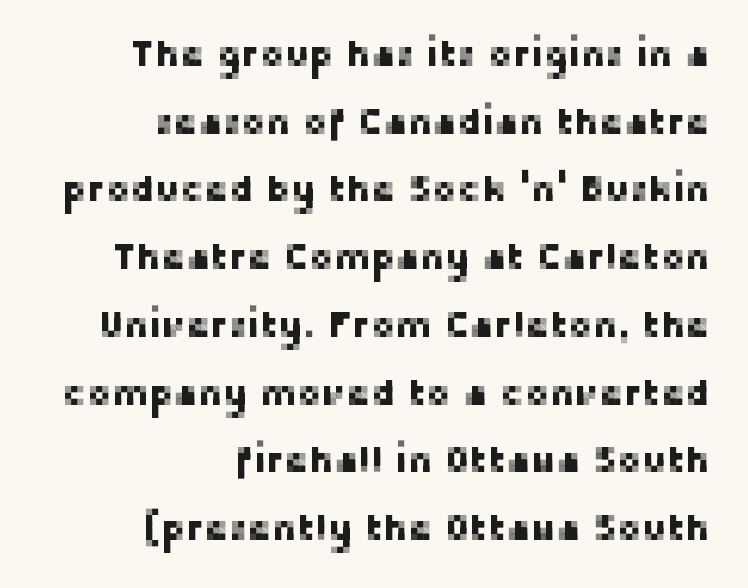
Q: Is the text italic (slanted)? A: No, it is upright.
Q: Is the typeface a serif or a sans-serif typeface? A: Sans-serif.
Q: Is the text underlined? A: No.
Q: How is the paragraph aligned? A: Right-aligned.
Q: Is the spacing between letters normal or unusually wide? A: Normal.
Q: Width (condensed, normal, or wide)? A: Normal.
Q: Stroke contrast? A: Low.
Q: x-height? A: Medium.
Q: Monospaced? A: No.
